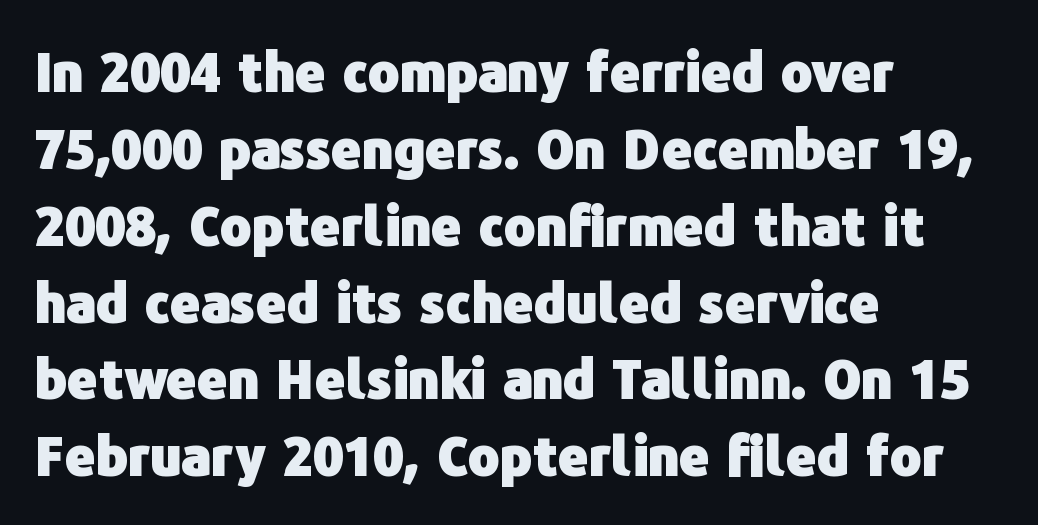
{"serif": "no", "italic": "no", "bold": "yes", "weight": "heavy", "width": "normal", "stroke_contrast": "low", "x_height": "medium", "monospaced": "no", "underline": "no", "align": "left", "line_spacing": "normal", "line_spacing_ratio": 1.45, "letter_spacing": "normal", "letter_spacing_em": 0.0, "glyph_px": 53}
